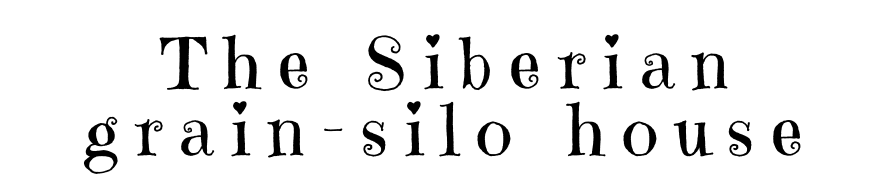
{"serif": "yes", "italic": "no", "bold": "no", "weight": "regular", "width": "normal", "stroke_contrast": "high", "x_height": "medium", "monospaced": "no", "underline": "no", "align": "center", "line_spacing": "tight", "line_spacing_ratio": 0.96, "letter_spacing": "wide", "letter_spacing_em": 0.24, "glyph_px": 70}
